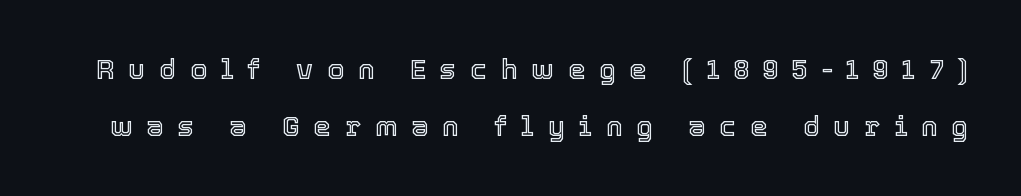
Q: Is the text italic (slanted)? A: No, it is upright.
Q: Is the text underlined? A: No.
Q: Is the spacing between letters normal or unusually wide? A: Unusually wide.
Q: Is the spacing between lines tight, normal or loose? A: Loose.
Q: Width (condensed, normal, or wide)? A: Normal.
Q: x-height? A: Medium.
Q: Monospaced? A: No.
